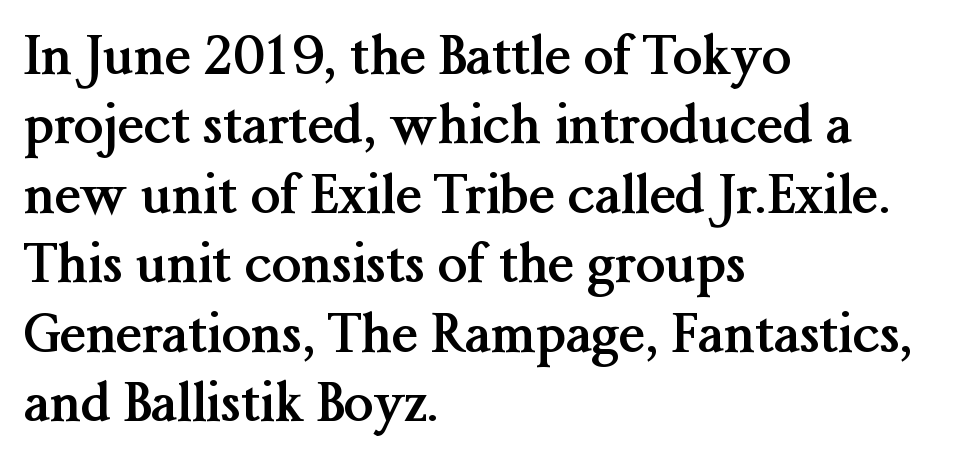
The image shows 53 px semibold serif type, upright; set left-aligned, normal line spacing (1.31x), normal letter spacing, not underlined; medium stroke contrast and a medium x-height.
